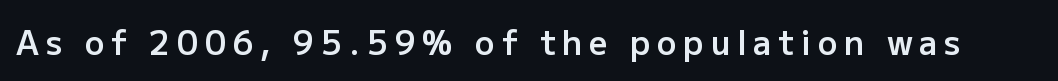
{"serif": "no", "italic": "no", "bold": "semi", "weight": "semibold", "width": "normal", "stroke_contrast": "low", "x_height": "medium", "monospaced": "no", "underline": "no", "letter_spacing": "wide", "letter_spacing_em": 0.2, "glyph_px": 33}
